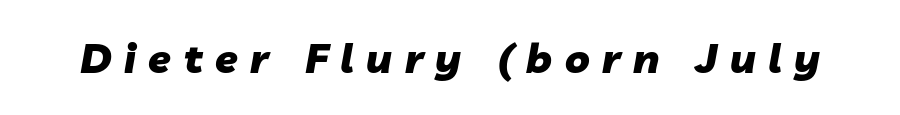
The image shows 41 px heavy type, italic (leaning right); set unusually wide letter spacing (+0.31 em), not underlined; low stroke contrast and a medium x-height.
